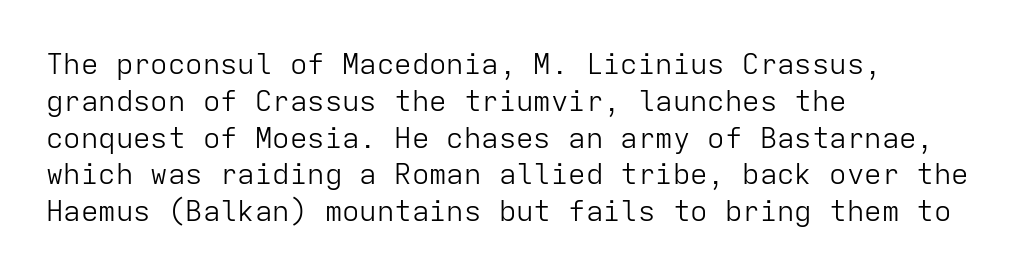
The image shows 29 px light sans-serif type, upright, monospaced; set left-aligned, normal line spacing (1.27x), normal letter spacing, not underlined; low stroke contrast and a medium x-height.
